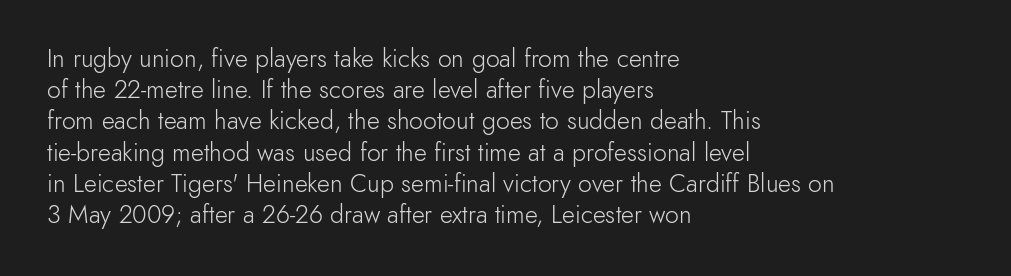
Spacing between characters is what you'd get straight out of the box. Ordinary non-slanted type is in use. The compositor pushed each line to the left boundary. Rows of type keep a routine distance in the vertical direction.
